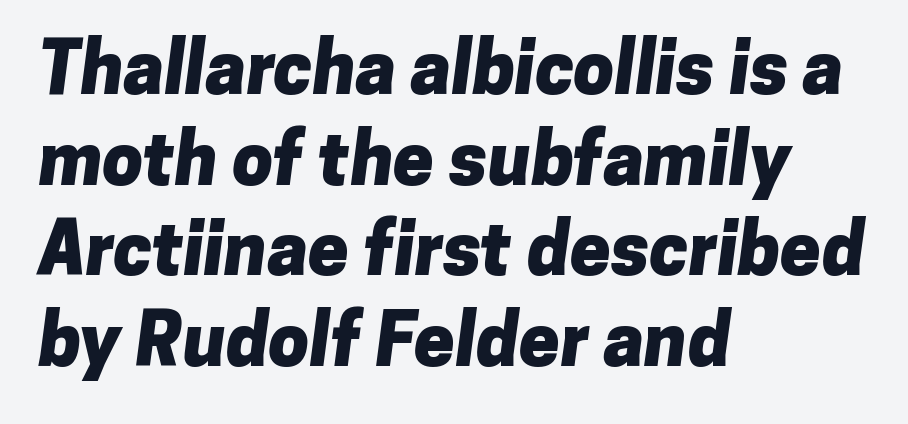
The image shows 73 px heavy sans-serif type; set left-aligned, line spacing 1.24x, normal letter spacing, not underlined; low stroke contrast and a medium x-height.
